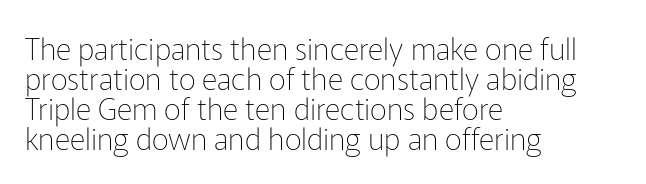
{"serif": "no", "italic": "no", "bold": "no", "weight": "thin", "width": "normal", "stroke_contrast": "low", "x_height": "medium", "monospaced": "no", "underline": "no", "align": "left", "line_spacing": "tight", "line_spacing_ratio": 1.0, "letter_spacing": "normal", "letter_spacing_em": 0.0, "glyph_px": 30}
